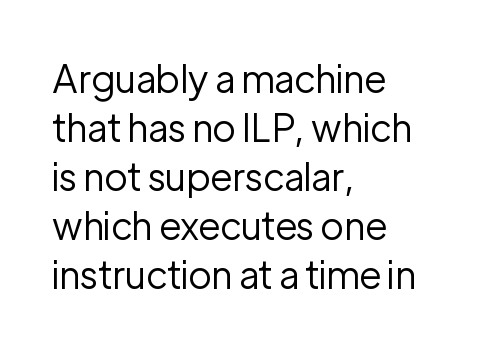
The image shows 38 px regular-weight sans-serif type, upright; set left-aligned, normal line spacing (1.29x), normal letter spacing, not underlined; low stroke contrast and a medium x-height.
